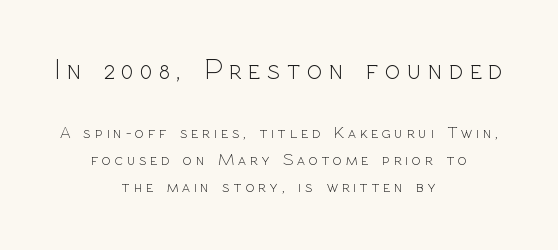
The image shows 29 px light sans-serif type, upright; set centered, normal line spacing (1.59x), unusually wide letter spacing (+0.22 em), not underlined; the first (top) block is 1.71x larger; a medium x-height.
